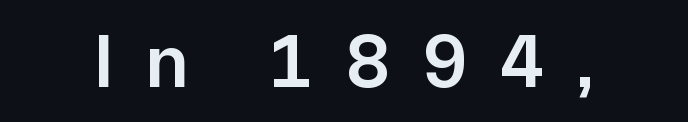
{"serif": "no", "italic": "no", "bold": "semi", "weight": "semibold", "width": "normal", "stroke_contrast": "low", "x_height": "medium", "monospaced": "no", "underline": "no", "letter_spacing": "wide", "letter_spacing_em": 0.44, "glyph_px": 77}
